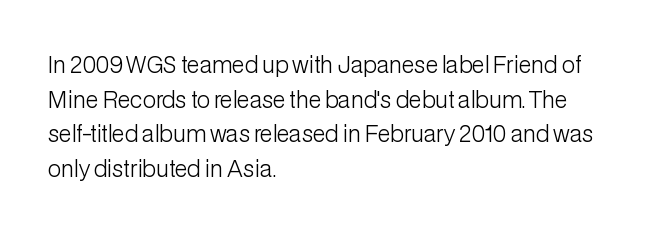
The image shows 22 px text type, upright; set left-aligned, normal line spacing (1.57x), normal letter spacing, not underlined.
